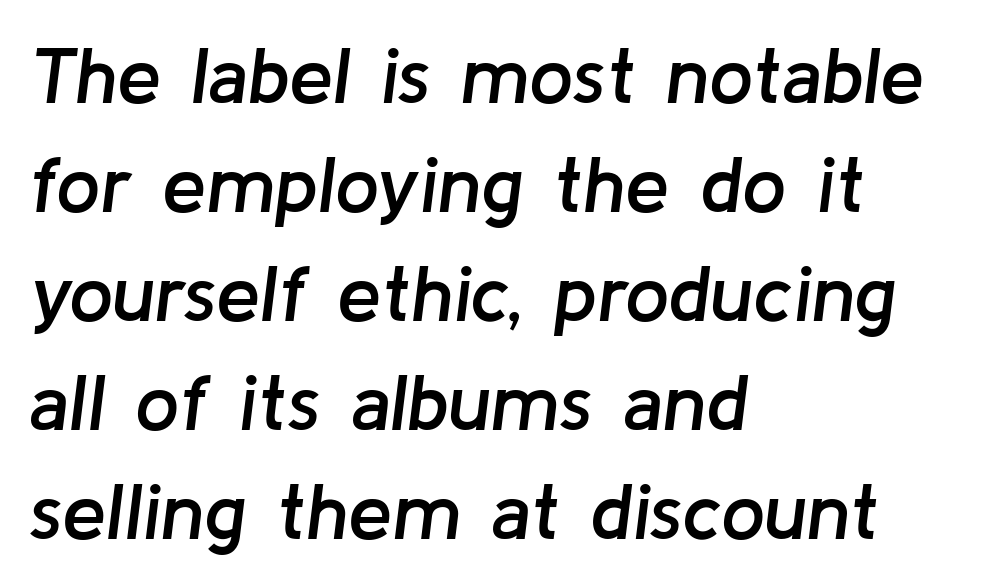
The face used here is rendered with its standard letterfit. Emphasis-style slanted type is in use. On the weight axis this lands at semibold, roughly 600. Reading down the column, the eye jumps a familiar distance to each next line.
